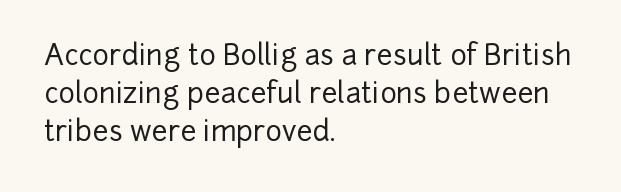
{"serif": "no", "italic": "no", "width": "normal", "stroke_contrast": "low", "x_height": "medium", "monospaced": "no", "underline": "no", "align": "left", "line_spacing": "normal", "line_spacing_ratio": 1.35, "letter_spacing": "normal", "letter_spacing_em": 0.0, "glyph_px": 28}
